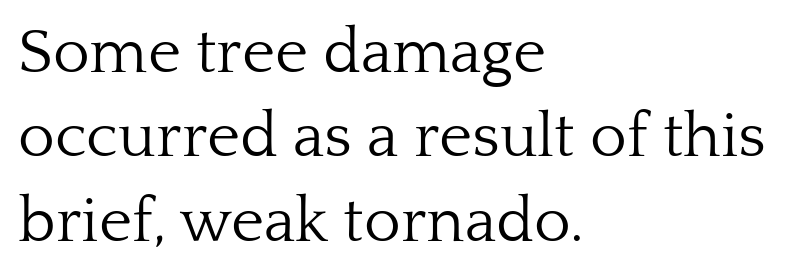
Every row of glyphs begins at an identical x-position on the left. Only glyphs here, with clear space below each row. The axis of the letterforms is exactly vertical. Do the characters align in a grid? No, the font is proportional. This sample uses a serif face.
